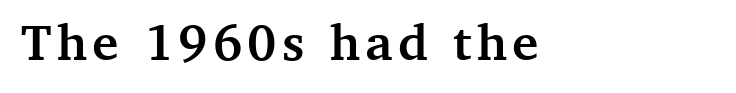
The image shows 50 px semibold serif type, upright; set left-aligned, not underlined; medium stroke contrast and a medium x-height.
